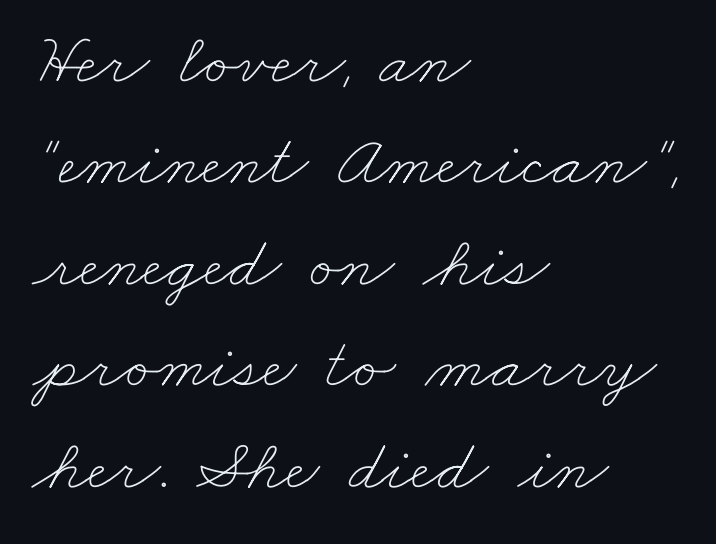
The rendering uses natural spacing where letterforms have individual widths. The paragraph shown leans on its left margin. Weight class: somewhere from thin through regular. Words float on clear page, feet unadorned.
